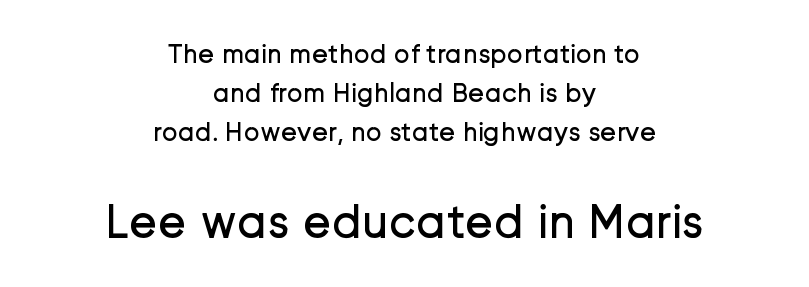
Do the letters lean? They stand straight. Anything drawn beneath the words? Only blank space. A light-to-regular cut is what we see here. In terms of letterspacing, this is plain default setting. Two sizes are in play, and the larger belongs to the second block.
